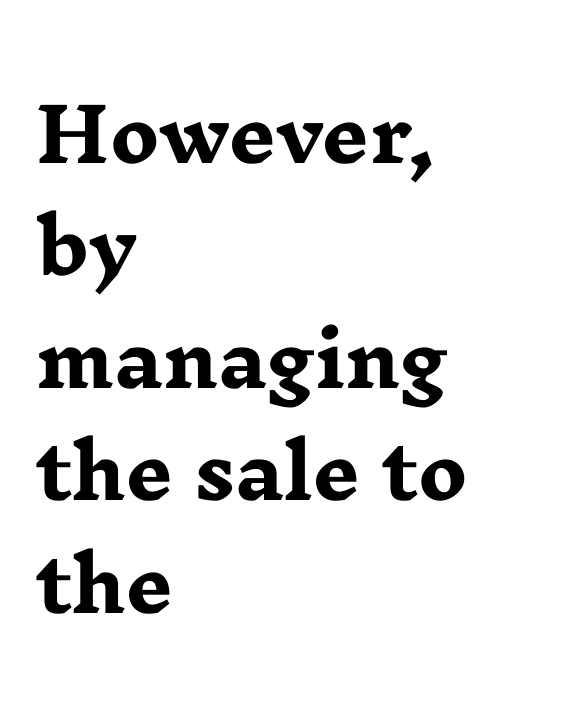
The image shows 74 px heavy, wide serif type, upright; set left-aligned, normal line spacing (1.52x), normal letter spacing, not underlined; low stroke contrast and a medium x-height.
